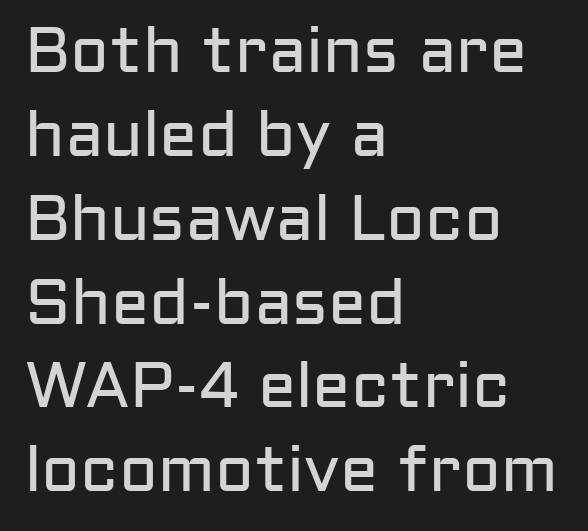
The image shows 64 px regular-weight sans-serif type, upright; set left-aligned, normal line spacing (1.31x), normal letter spacing, not underlined; low stroke contrast and a medium x-height.
